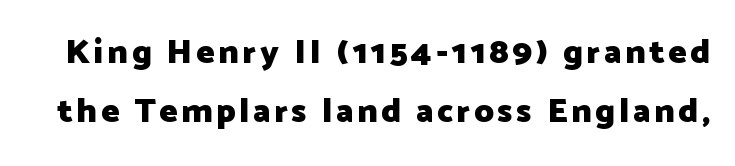
The image shows 34 px heavy sans-serif type, upright; set line spacing 1.73x, not underlined; low stroke contrast and a medium x-height.
